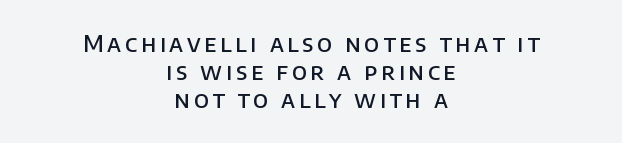
{"italic": "no", "bold": "semi", "underline": "no", "align": "center", "line_spacing_ratio": 1.22, "glyph_px": 23}
